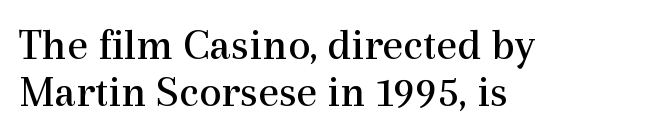
The image shows 45 px regular-weight serif type, upright; set left-aligned, tight line spacing (1.05x), normal letter spacing, not underlined; a medium x-height.
